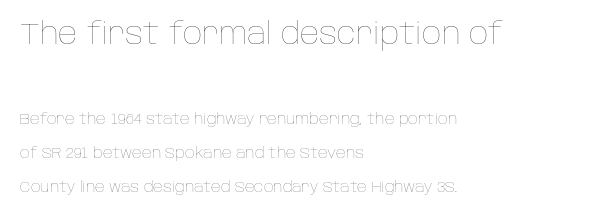
{"italic": "no", "bold": "no", "weight": "thin", "width": "normal", "stroke_contrast": "low", "x_height": "large", "monospaced": "no", "underline": "no", "align": "left", "line_spacing": "loose", "line_spacing_ratio": 2.26, "letter_spacing": "normal", "letter_spacing_em": 0.0, "larger_block": "first", "size_ratio": 2.0, "glyph_px": 30}
